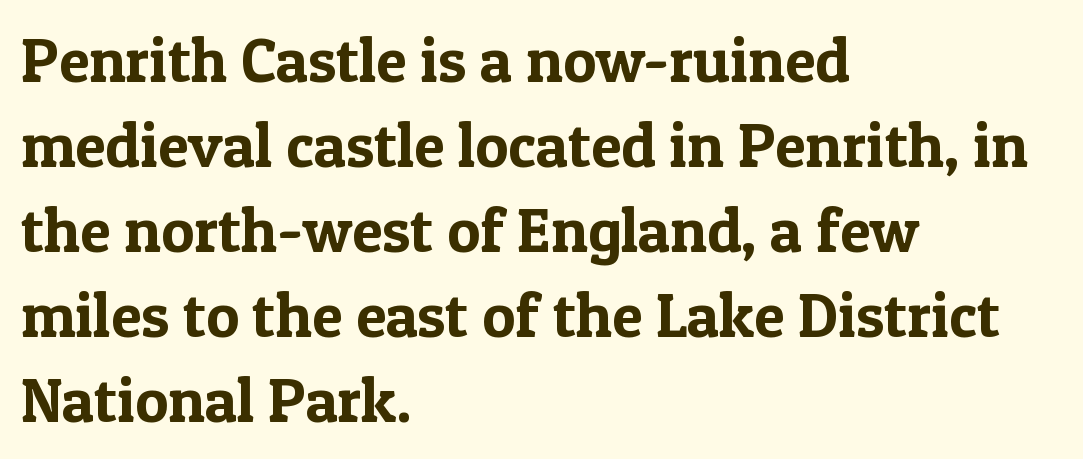
Q: Is the text italic (slanted)? A: No, it is upright.
Q: Is the typeface a serif or a sans-serif typeface? A: Serif.
Q: Is the text underlined? A: No.
Q: How is the paragraph aligned? A: Left-aligned.
Q: Is the spacing between letters normal or unusually wide? A: Normal.
Q: Is the spacing between lines tight, normal or loose? A: Normal.
Q: Width (condensed, normal, or wide)? A: Normal.
Q: x-height? A: Medium.
Q: Monospaced? A: No.
